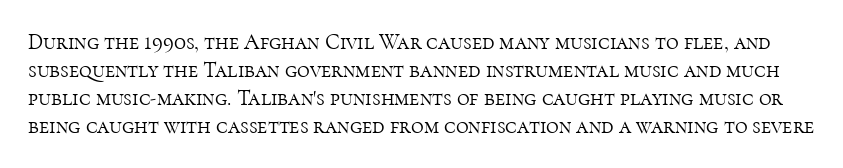
Q: Is the text bold? A: No.
Q: Is the text italic (slanted)? A: No, it is upright.
Q: Is the text underlined? A: No.
Q: Is the spacing between letters normal or unusually wide? A: Normal.
Q: Is the spacing between lines tight, normal or loose? A: Normal.
